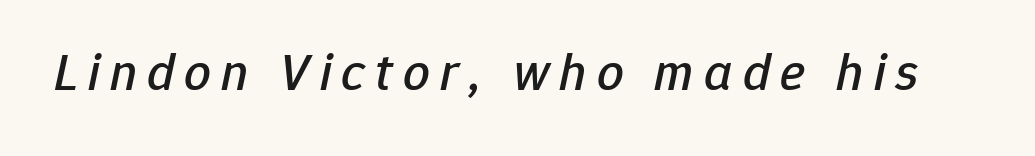
The image shows 53 px text type, italic (leaning right); set not underlined; low stroke contrast and a medium x-height.
